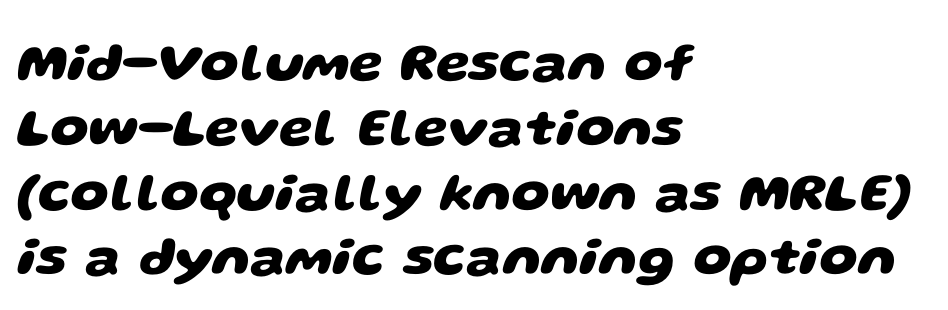
{"serif": "no", "bold": "yes", "weight": "heavy", "width": "wide", "stroke_contrast": "low", "x_height": "large", "monospaced": "no", "underline": "no", "align": "left", "line_spacing_ratio": 1.2, "letter_spacing": "normal", "letter_spacing_em": 0.0, "glyph_px": 54}
